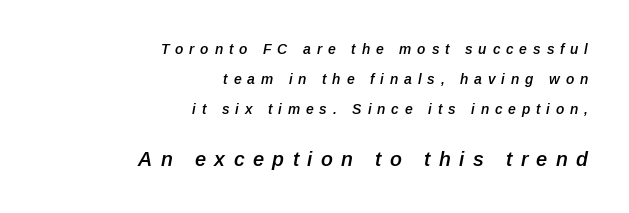
The image shows 20 px text type, italic (leaning right); set right-aligned, loose line spacing (2.15x), unusually wide letter spacing (+0.42 em), not underlined; the second (bottom) block is 1.43x larger.
